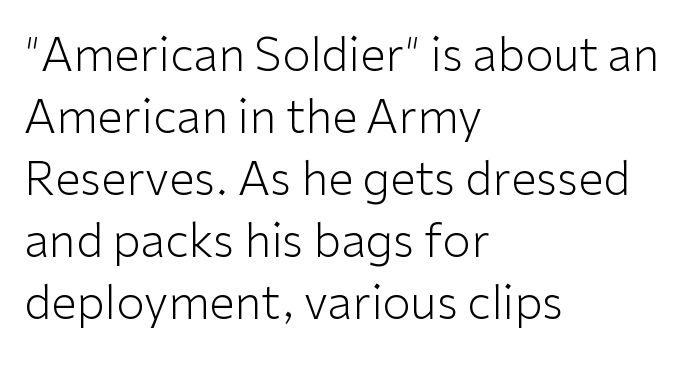
{"serif": "no", "italic": "no", "bold": "no", "weight": "light", "width": "normal", "stroke_contrast": "low", "x_height": "medium", "monospaced": "no", "underline": "no", "align": "left", "line_spacing": "normal", "line_spacing_ratio": 1.35, "letter_spacing": "normal", "letter_spacing_em": 0.0, "glyph_px": 46}
